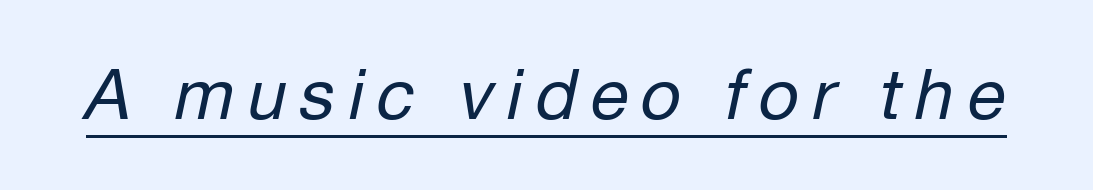
{"italic": "yes", "lean": "right", "slant_degrees": 12, "bold": "no", "weight": "regular", "width": "normal", "stroke_contrast": "low", "x_height": "medium", "monospaced": "no", "underline": "yes", "glyph_px": 70}
